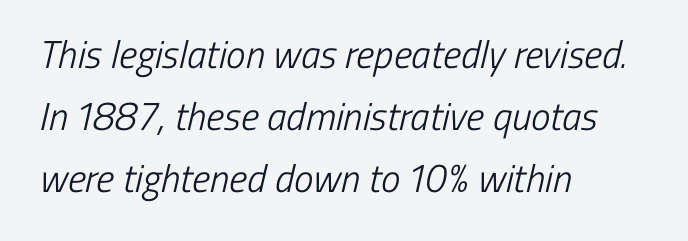
The image shows 39 px light, condensed sans-serif type; set left-aligned, normal line spacing (1.59x), normal letter spacing, not underlined; low stroke contrast and a medium x-height.
